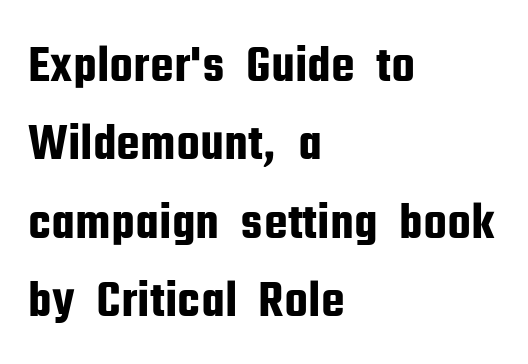
The image shows 53 px condensed sans-serif type, upright; set left-aligned, normal line spacing (1.48x), normal letter spacing, not underlined; low stroke contrast and a medium x-height.
